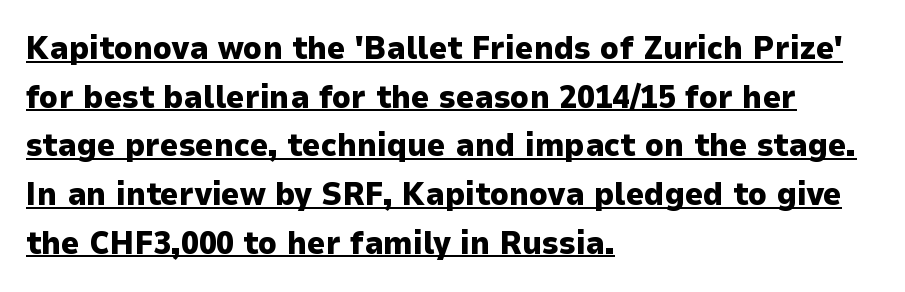
Q: Is the text bold? A: Yes.
Q: Is the text italic (slanted)? A: No, it is upright.
Q: Is the typeface a serif or a sans-serif typeface? A: Sans-serif.
Q: Is the text underlined? A: Yes.
Q: How is the paragraph aligned? A: Left-aligned.
Q: Is the spacing between letters normal or unusually wide? A: Normal.
Q: Is the spacing between lines tight, normal or loose? A: Normal.
Q: Width (condensed, normal, or wide)? A: Normal.
Q: Stroke contrast? A: Low.
Q: x-height? A: Medium.
Q: Monospaced? A: No.
